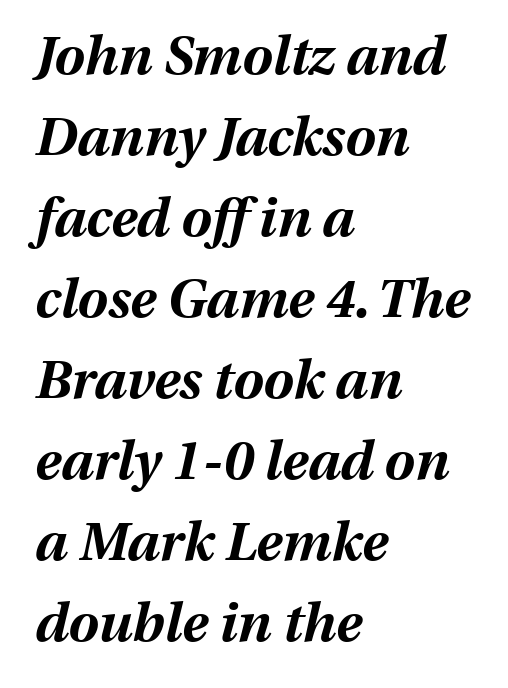
Is this a fixed-width face? No — the glyphs have proportional, varying widths. A bare baseline throughout the passage. This sample uses plain, unmodified letter spacing. Honestly, the row spacing looks completely unremarkable.
